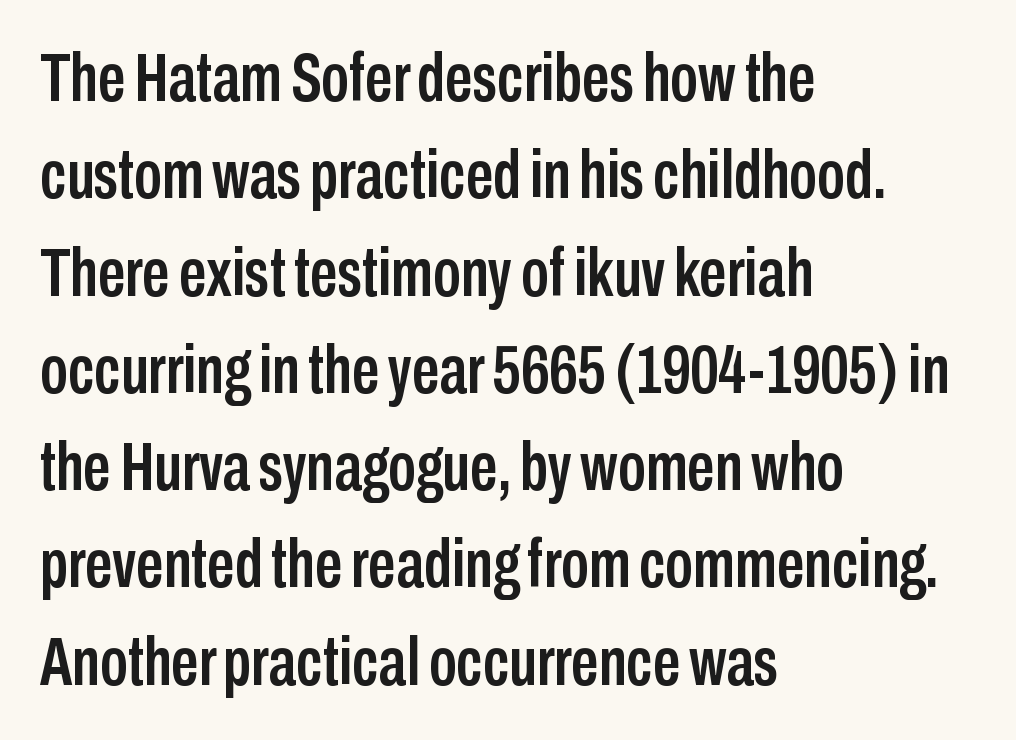
{"serif": "no", "italic": "no", "width": "condensed", "stroke_contrast": "low", "x_height": "medium", "monospaced": "no", "underline": "no", "align": "left", "line_spacing": "normal", "line_spacing_ratio": 1.41, "letter_spacing": "normal", "letter_spacing_em": 0.0, "glyph_px": 69}
